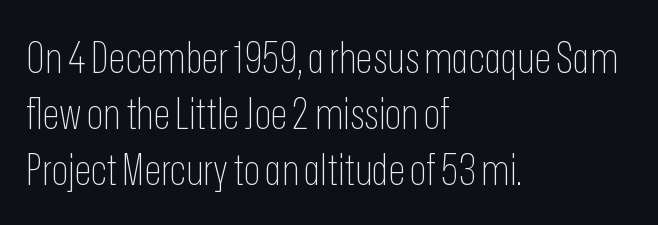
{"serif": "no", "italic": "no", "bold": "no", "weight": "thin", "width": "condensed", "stroke_contrast": "low", "x_height": "medium", "monospaced": "no", "underline": "no", "align": "left", "line_spacing": "normal", "line_spacing_ratio": 1.3, "letter_spacing": "normal", "letter_spacing_em": 0.0, "glyph_px": 43}
